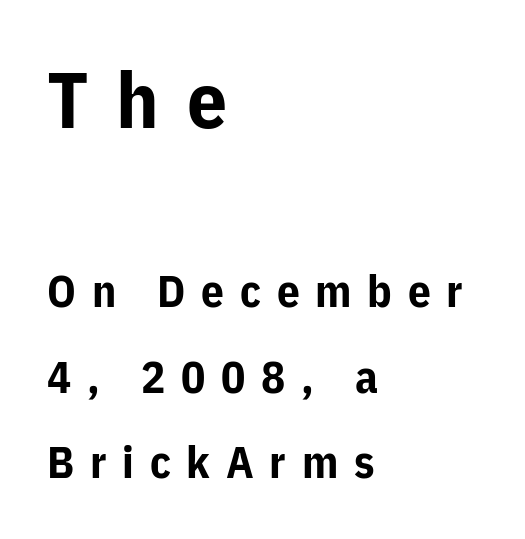
The more generous point size was reserved for the upper chunk. Strokes here are thick enough to call this a true bold. These lines have a slow, spaced-out rhythm from letter to letter. The text block is weighted toward the left margin, trailing off unevenly rightward.
